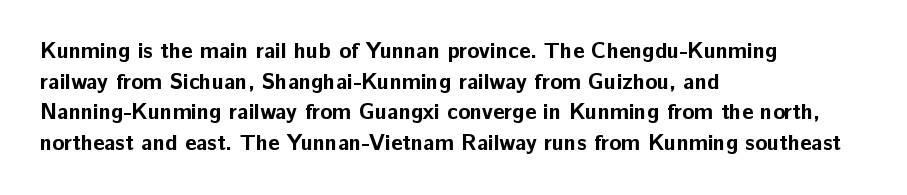
Q: Is the text bold? A: Yes.
Q: Is the text italic (slanted)? A: No, it is upright.
Q: Is the text underlined? A: No.
Q: How is the paragraph aligned? A: Left-aligned.
Q: Is the spacing between letters normal or unusually wide? A: Normal.
Q: Is the spacing between lines tight, normal or loose? A: Normal.
